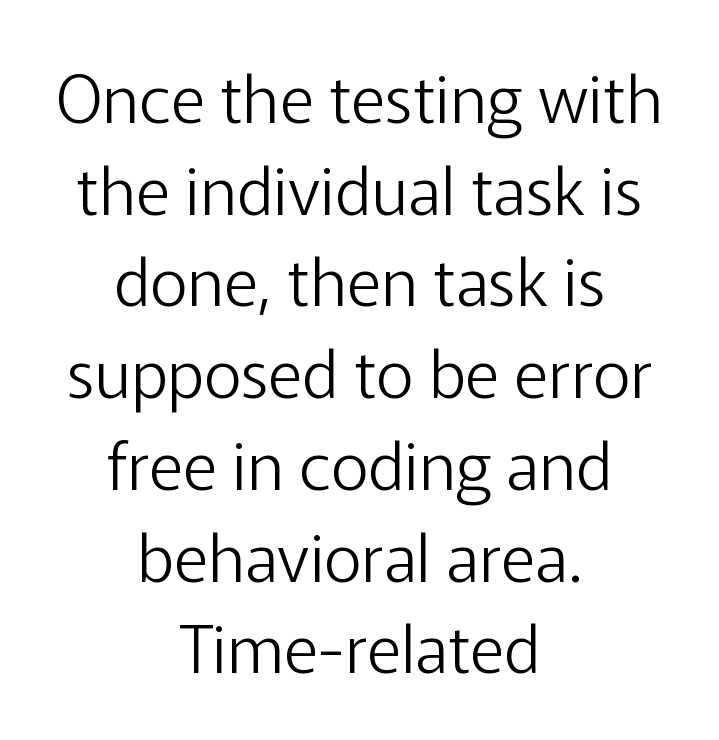
The image shows 66 px light sans-serif type, upright; set centered, normal line spacing (1.39x), normal letter spacing, not underlined; low stroke contrast and a medium x-height.
